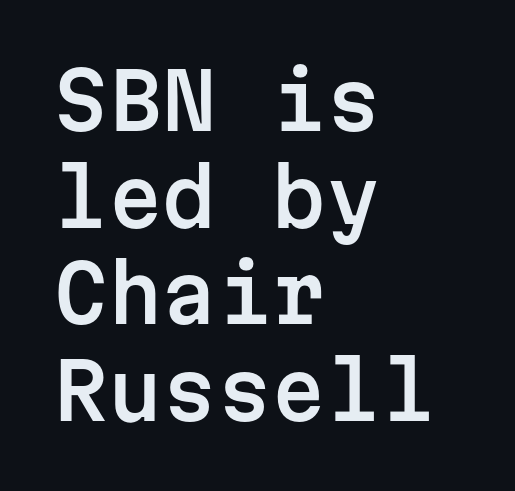
The image shows 78 px sans-serif type, upright, monospaced; set left-aligned, line spacing 1.24x, normal letter spacing, not underlined; low stroke contrast and a medium x-height.
